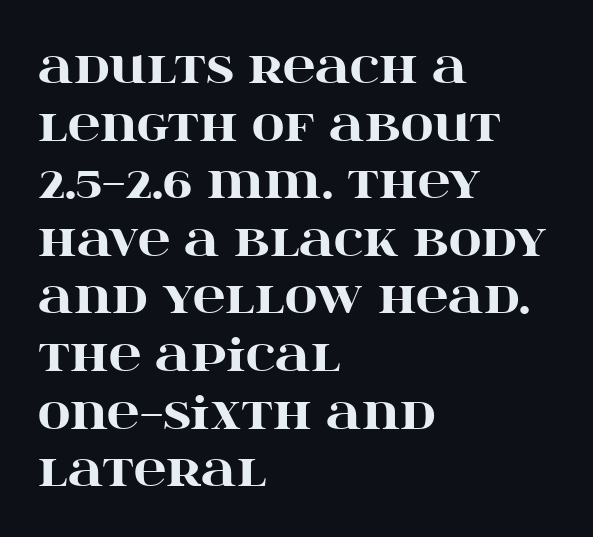
{"serif": "yes", "italic": "no", "bold": "yes", "weight": "heavy", "width": "wide", "stroke_contrast": "high", "x_height": "large", "monospaced": "no", "underline": "no", "align": "left", "line_spacing": "normal", "line_spacing_ratio": 1.28, "letter_spacing": "normal", "letter_spacing_em": 0.0, "glyph_px": 45}
